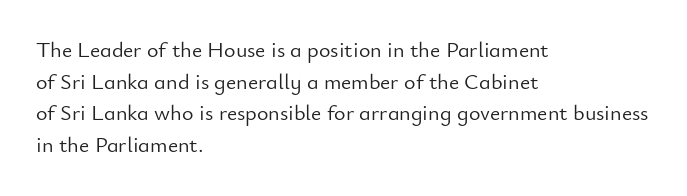
The image shows 22 px text type, upright; set left-aligned, normal line spacing (1.44x), normal letter spacing, not underlined.
